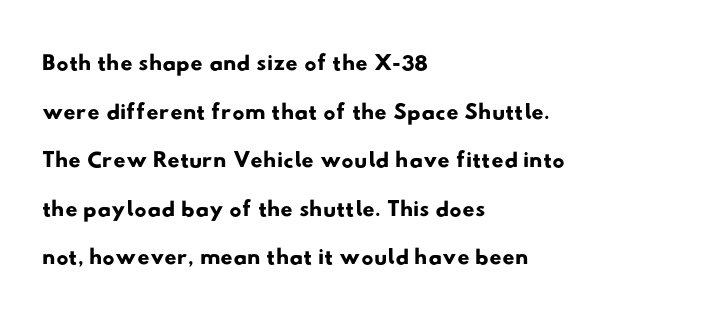
Q: Is the typeface a serif or a sans-serif typeface? A: Sans-serif.
Q: Is the text underlined? A: No.
Q: How is the paragraph aligned? A: Left-aligned.
Q: Is the spacing between letters normal or unusually wide? A: Normal.
Q: Is the spacing between lines tight, normal or loose? A: Normal.
Q: Width (condensed, normal, or wide)? A: Wide.
Q: Stroke contrast? A: Low.
Q: x-height? A: Small.
Q: Monospaced? A: No.
